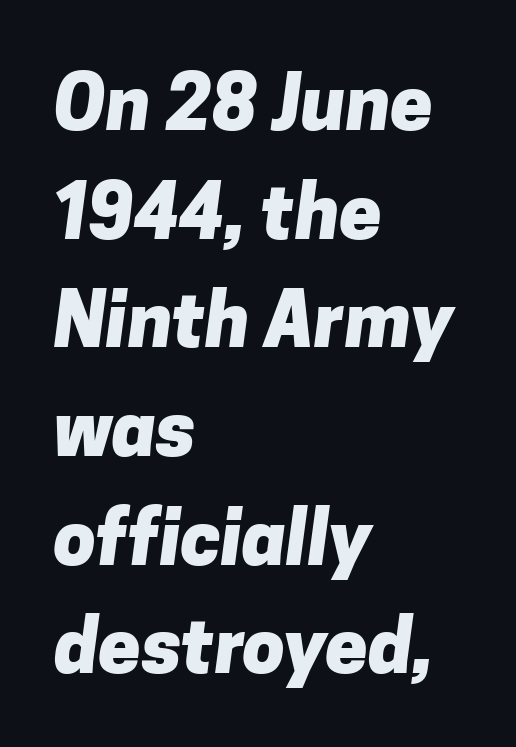
Q: Is the text bold? A: Yes.
Q: Is the typeface a serif or a sans-serif typeface? A: Sans-serif.
Q: Is the text underlined? A: No.
Q: How is the paragraph aligned? A: Left-aligned.
Q: Is the spacing between letters normal or unusually wide? A: Normal.
Q: Is the spacing between lines tight, normal or loose? A: Normal.
Q: Width (condensed, normal, or wide)? A: Normal.
Q: Stroke contrast? A: Low.
Q: x-height? A: Medium.
Q: Monospaced? A: No.
